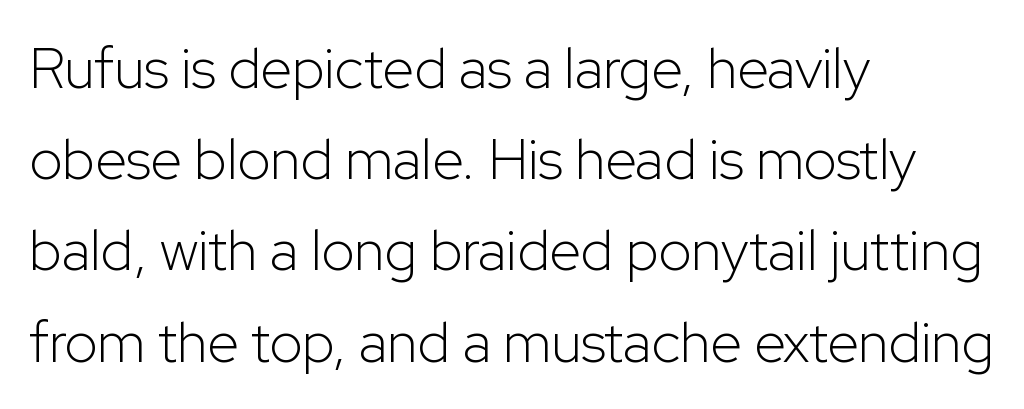
The image shows 57 px light sans-serif type, upright; set left-aligned, normal line spacing (1.6x), normal letter spacing, not underlined; low stroke contrast and a medium x-height.
